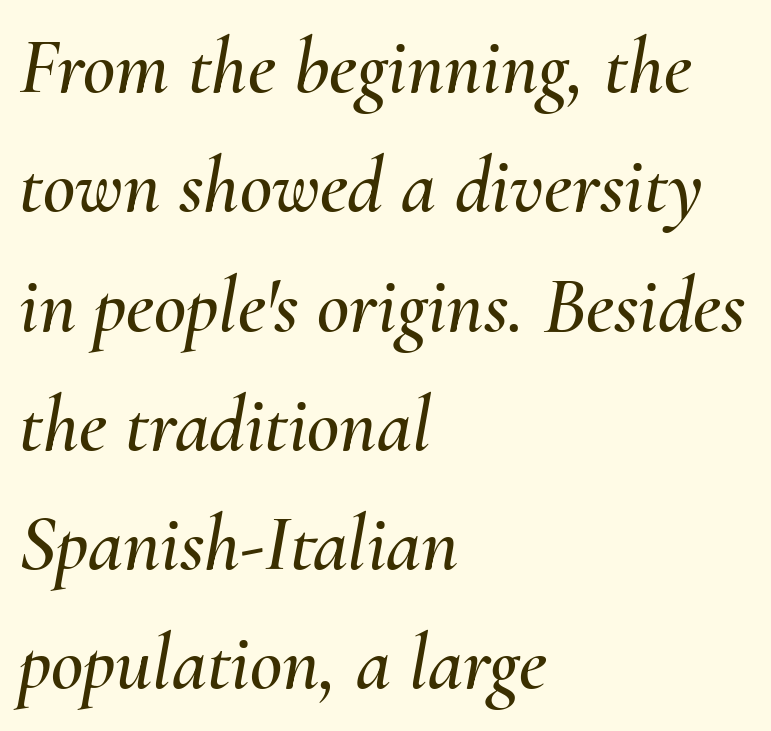
{"italic": "yes", "lean": "right", "slant_degrees": 10, "width": "normal", "stroke_contrast": "medium", "x_height": "small", "monospaced": "no", "underline": "no", "align": "left", "line_spacing": "normal", "line_spacing_ratio": 1.51, "letter_spacing": "normal", "letter_spacing_em": 0.0, "glyph_px": 79}
